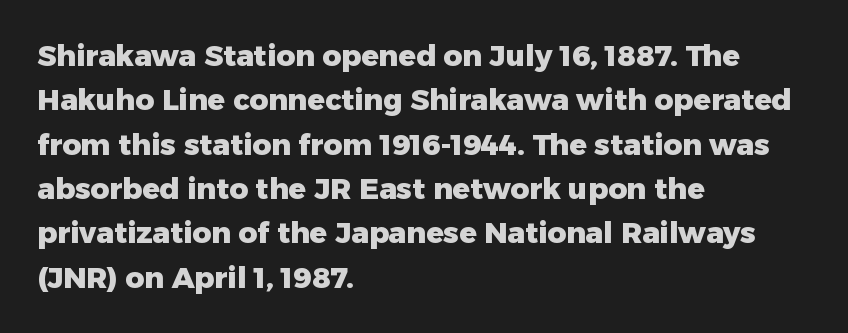
The image shows 29 px heavy sans-serif type, upright; set left-aligned, normal line spacing (1.53x), normal letter spacing, not underlined; low stroke contrast and a medium x-height.
